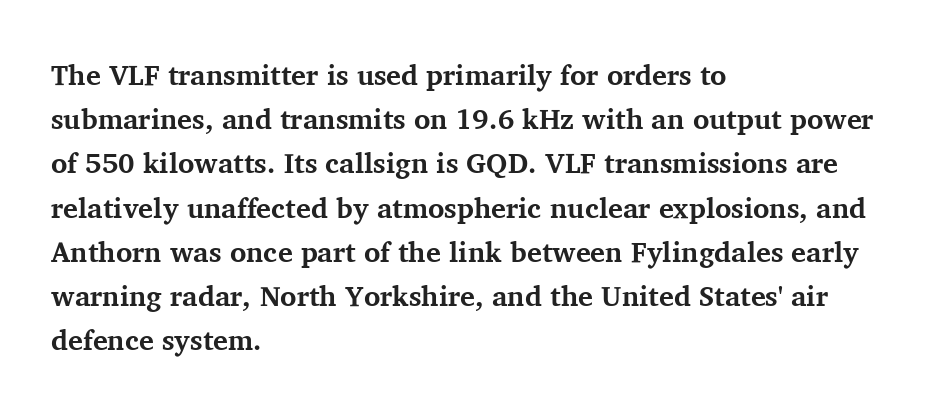
Beneath every word, the page is bare. Rendered with straight, roman letterforms. Reading down the column, the eye jumps a familiar distance to each next line. Spacing between characters is what you'd get straight out of the box.
